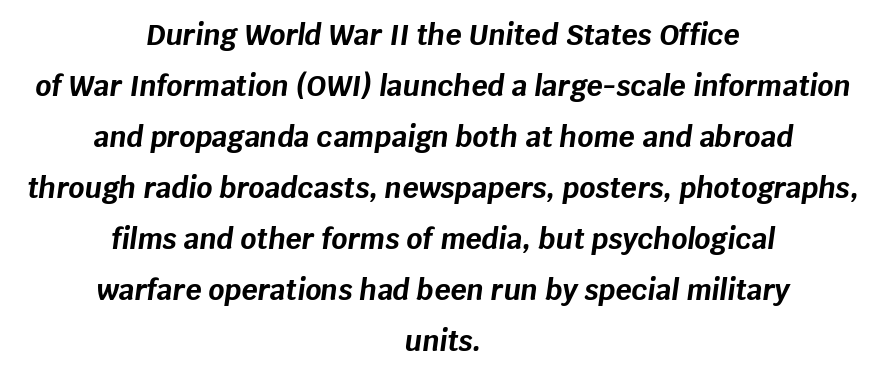
The image shows 28 px bold type, italic (leaning right); set centered, line spacing 1.82x, normal letter spacing, not underlined; low stroke contrast and a large x-height.
